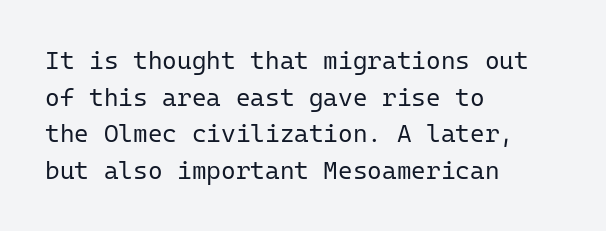
{"italic": "no", "bold": "no", "underline": "no", "align": "left", "line_spacing": "normal", "line_spacing_ratio": 1.47, "letter_spacing": "normal", "letter_spacing_em": 0.0, "glyph_px": 25}
